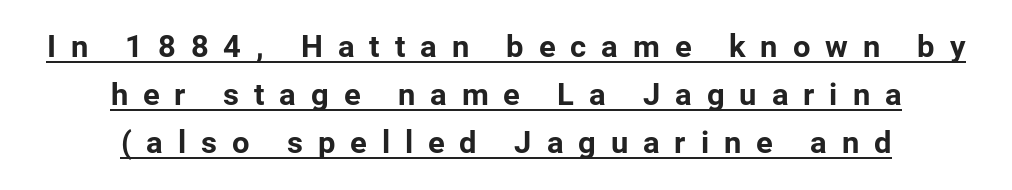
The image shows 31 px bold sans-serif type, upright; set centered, normal line spacing (1.55x), unusually wide letter spacing (+0.48 em), underlined; low stroke contrast and a medium x-height.
